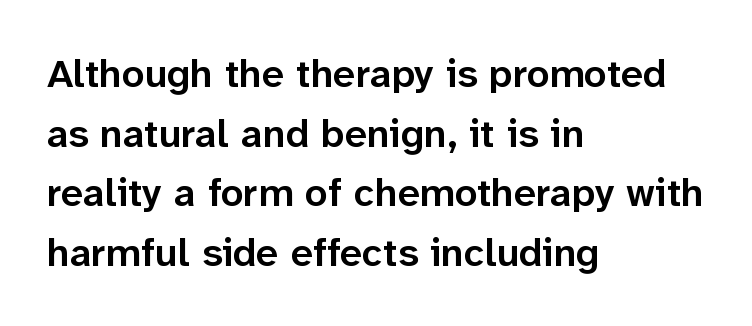
The image shows 40 px semibold sans-serif type, upright; set left-aligned, normal line spacing (1.49x), normal letter spacing, not underlined; low stroke contrast and a medium x-height.
